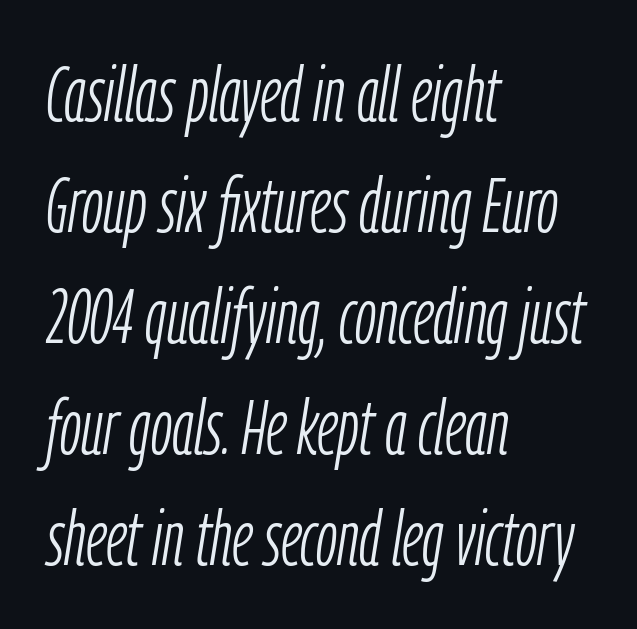
Q: Is the text bold? A: No.
Q: Is the text italic (slanted)? A: Yes, it leans right by about 9 degrees.
Q: Is the text underlined? A: No.
Q: How is the paragraph aligned? A: Left-aligned.
Q: Is the spacing between letters normal or unusually wide? A: Normal.
Q: Is the spacing between lines tight, normal or loose? A: Normal.
Q: Width (condensed, normal, or wide)? A: Condensed.
Q: Stroke contrast? A: Low.
Q: x-height? A: Medium.
Q: Monospaced? A: No.
